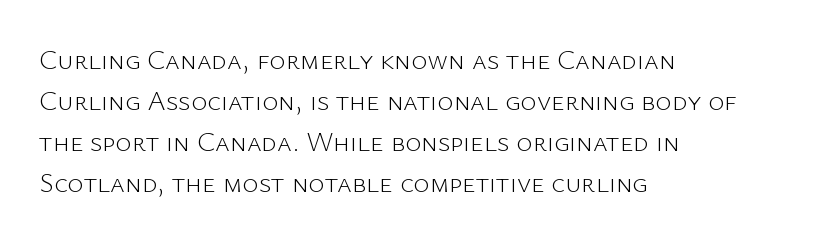
No extra ink here — the face is not bold. Spacing verdict: proportional, widths tailored to each character. The type is set solid horizontally, with unmodified tracking. The passage shown is typeset with a sans-serif family.
